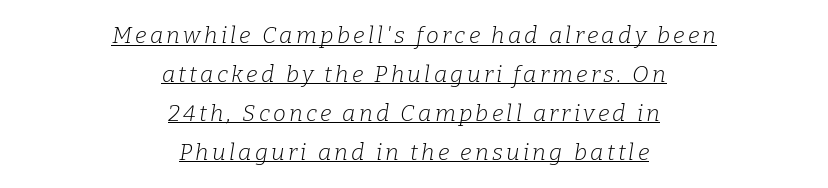
The image shows 23 px text type, italic (leaning right); set centered, normal line spacing (1.69x), underlined.
